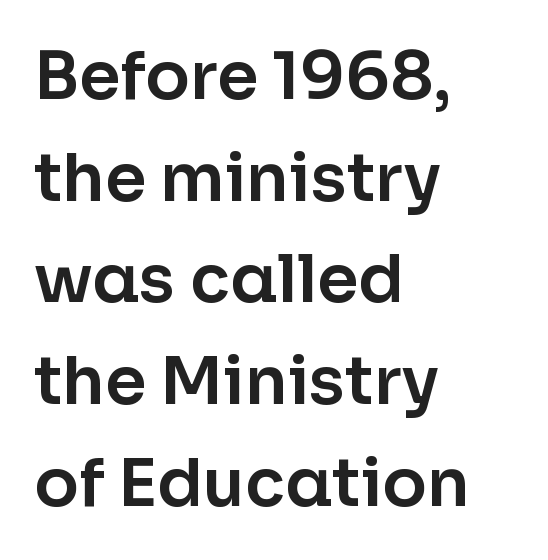
{"serif": "no", "italic": "no", "width": "normal", "stroke_contrast": "low", "x_height": "medium", "monospaced": "no", "underline": "no", "align": "left", "line_spacing": "normal", "line_spacing_ratio": 1.54, "letter_spacing": "normal", "letter_spacing_em": 0.0, "glyph_px": 66}
